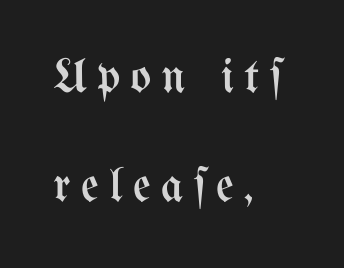
The image shows 49 px regular-weight, condensed type, upright; set left-aligned, loose line spacing (2.23x), unusually wide letter spacing (+0.21 em), not underlined; medium stroke contrast and a medium x-height.
